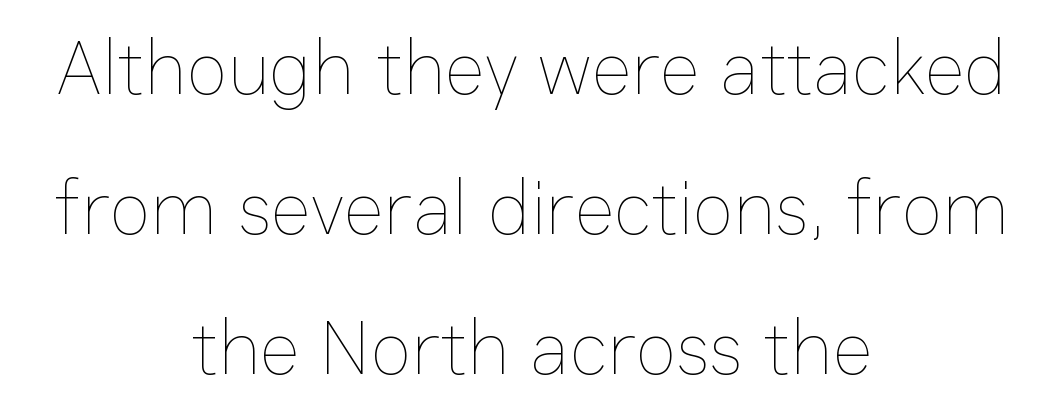
This sample is center-justified, so both line endings float freely. These glyphs show unthickened strokes, regular width or finer. The axis of the letterforms is exactly vertical. You could not count columns in this text — the font is proportionally spaced.
